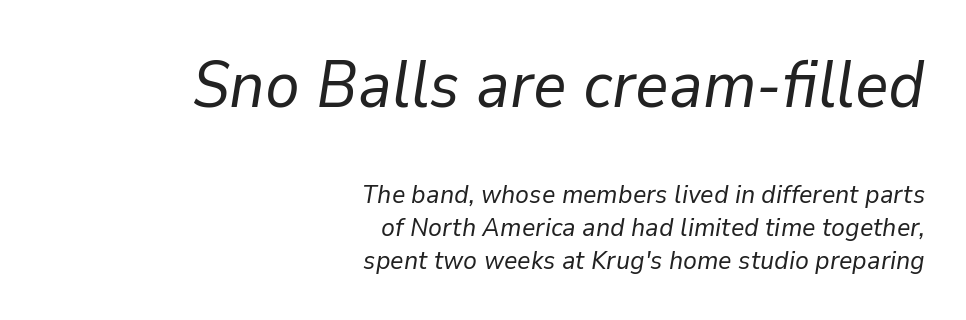
{"italic": "yes", "lean": "right", "slant_degrees": 9, "bold": "no", "weight": "regular", "width": "normal", "stroke_contrast": "low", "x_height": "medium", "monospaced": "no", "underline": "no", "align": "right", "line_spacing": "normal", "line_spacing_ratio": 1.27, "letter_spacing": "normal", "letter_spacing_em": 0.0, "larger_block": "first", "size_ratio": 2.5, "glyph_px": 65}
